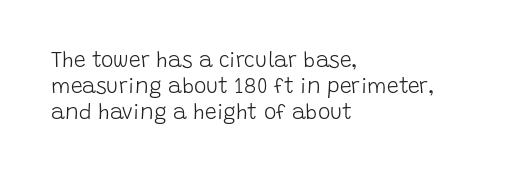
{"italic": "no", "bold": "no", "underline": "no", "align": "left", "line_spacing_ratio": 1.24, "letter_spacing": "normal", "letter_spacing_em": 0.0, "glyph_px": 21}
